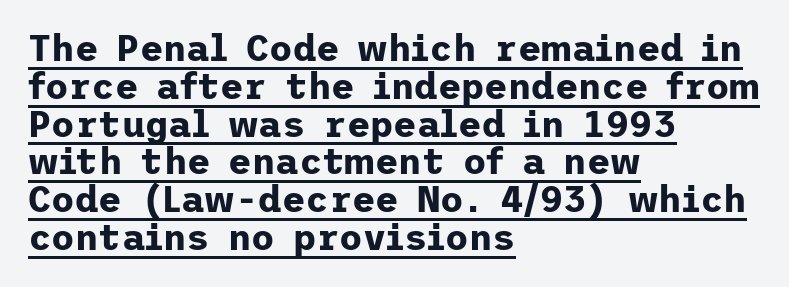
Q: Is the text bold? A: Yes.
Q: Is the text italic (slanted)? A: No, it is upright.
Q: Is the typeface a serif or a sans-serif typeface? A: Sans-serif.
Q: Is the text underlined? A: Yes.
Q: How is the paragraph aligned? A: Left-aligned.
Q: Is the spacing between letters normal or unusually wide? A: Normal.
Q: Is the spacing between lines tight, normal or loose? A: Tight.
Q: Width (condensed, normal, or wide)? A: Normal.
Q: Stroke contrast? A: Low.
Q: x-height? A: Medium.
